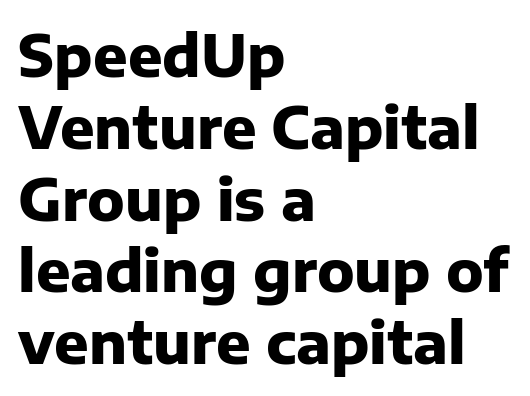
The image shows 57 px heavy sans-serif type, upright; set left-aligned, normal line spacing (1.26x), normal letter spacing, not underlined; low stroke contrast and a medium x-height.
